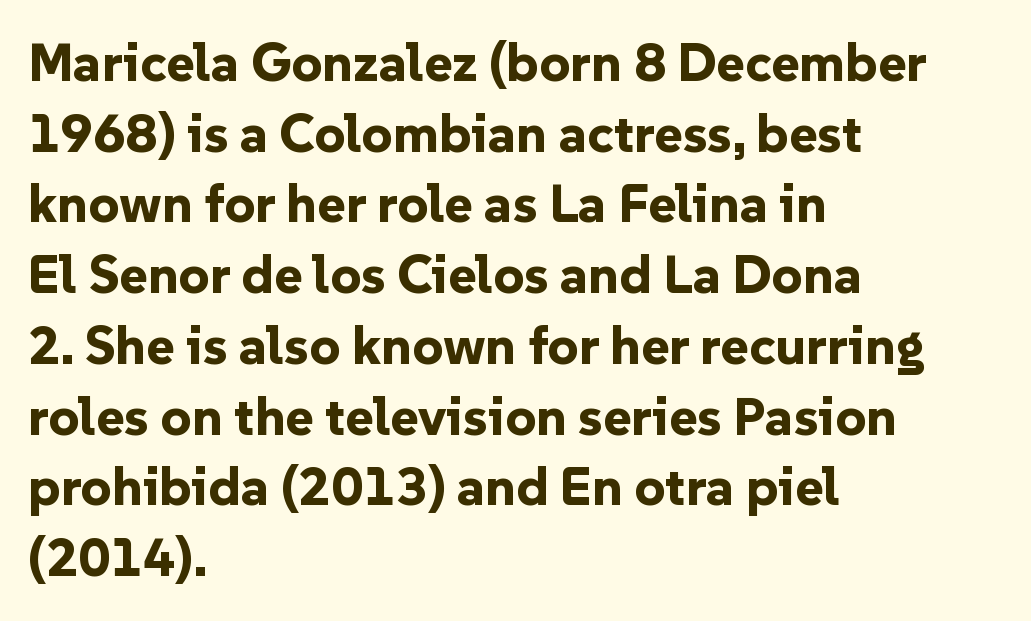
Tall strokes in this sample are plumb rather than angled. Line starts are locked; line ends wander. There is no visible air inserted between adjacent glyphs. Interline gaps are of average width in this sample. You can tell from the bare stems that sans-serif type was used.
